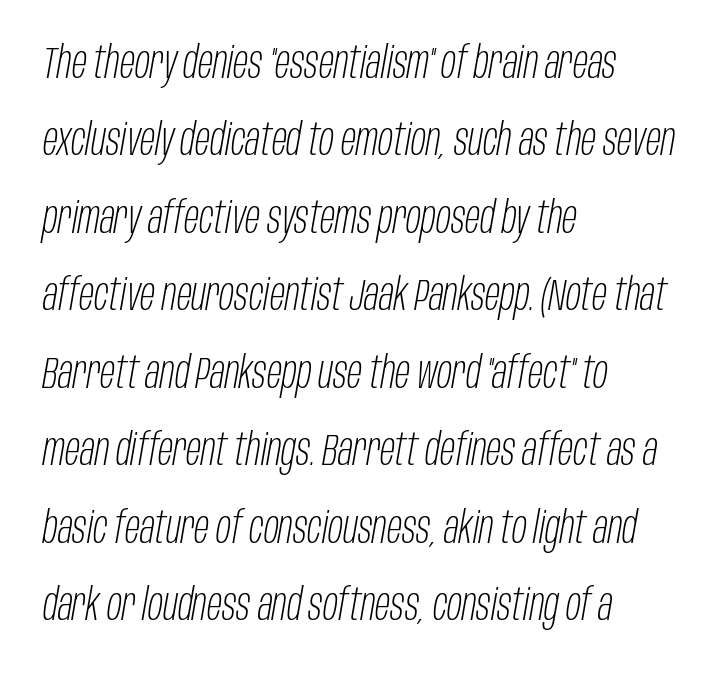
Q: Is the text bold? A: No.
Q: Is the text italic (slanted)? A: Yes, it leans right by about 10 degrees.
Q: Is the text underlined? A: No.
Q: How is the paragraph aligned? A: Left-aligned.
Q: Is the spacing between letters normal or unusually wide? A: Normal.
Q: Width (condensed, normal, or wide)? A: Condensed.
Q: Stroke contrast? A: Low.
Q: x-height? A: Large.
Q: Monospaced? A: No.
